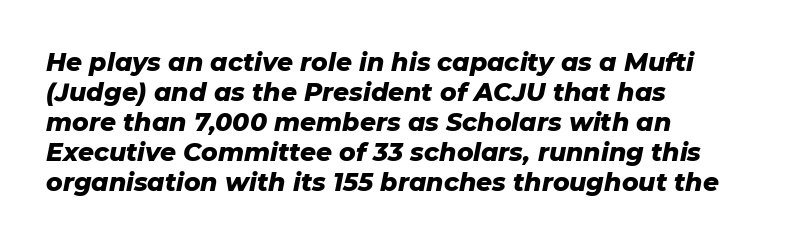
Tracking value appears to be zero — textbook default spacing. The glyphs are unaccompanied by any horizontal stroke below them. Characters are canted at an angle relative to the baseline's perpendicular. Casual observation: everything's shoved over to the left.
